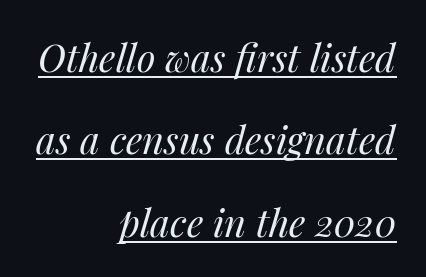
The face used here is rendered with its standard letterfit. You can see a thin bar hugging the bottom of the glyphs. Each letter keeps its own natural width here, so spacing adapts to shape. Weight class: somewhere from thin through regular.
